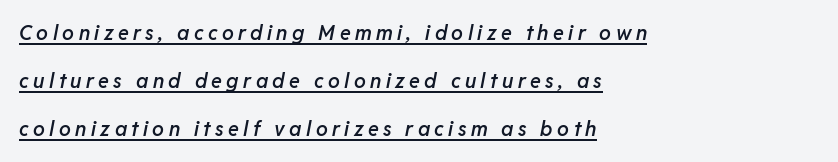
Vertically, the passage feels expansive, rows floating well apart. Compared with undecorated copy, this sample adds a rule below the words. The lines are quadded left. Does the weight exceed regular? Yes, but only to semibold. Notice how the stems are inclined rather than vertical — that's the hallmark of italics.
